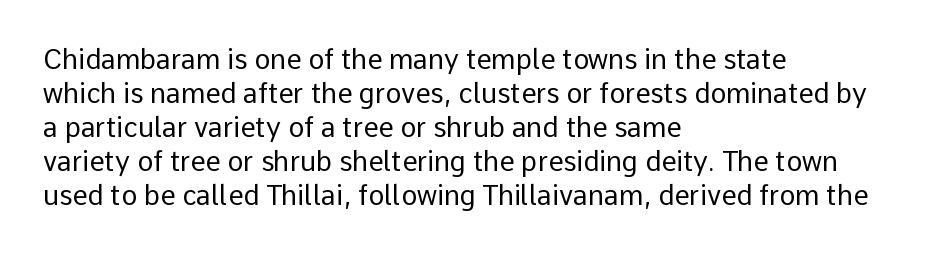
{"italic": "no", "bold": "no", "underline": "no", "align": "left", "line_spacing": "normal", "line_spacing_ratio": 1.26, "letter_spacing": "normal", "letter_spacing_em": 0.0, "glyph_px": 27}
